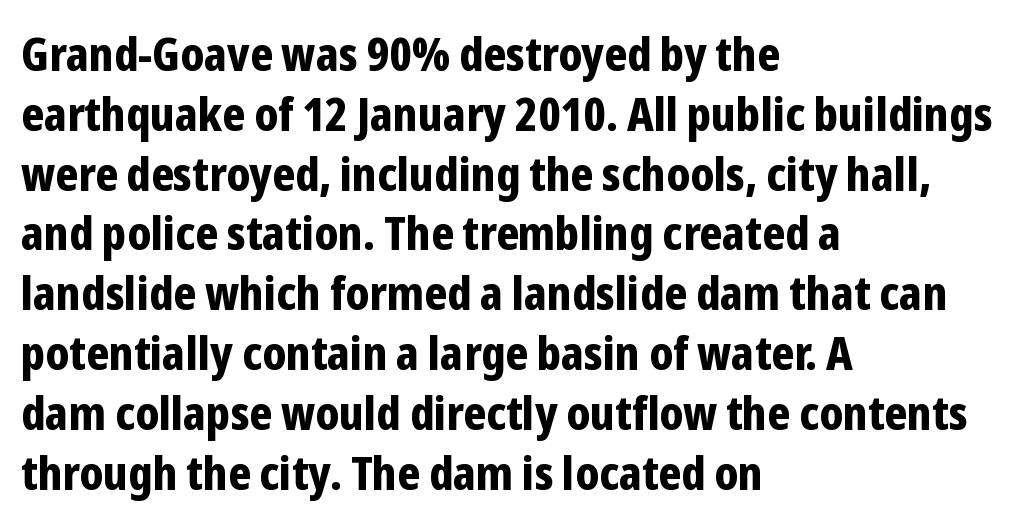
The passage shown is typeset with a sans-serif family. A roman cut, with each character standing at attention. The strip under each line holds only bare page. A classic flush-left, rag-right setting is used for this passage. A typesetter would call this leading conventional body-copy spacing.
